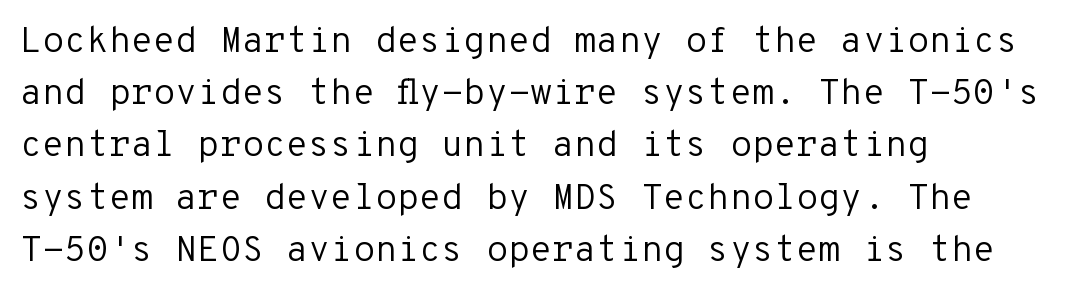
Does the lettering tilt? It doesn't — this is upright. In CSS terms this would be text-align: left. Evenly set lines give the paragraph a standard silhouette. Unmarked baselines from the first word to the last. The font family rendered here belongs to the sans-serif group. The passage shown is typed in a monospace face where columns stay perfectly aligned.
